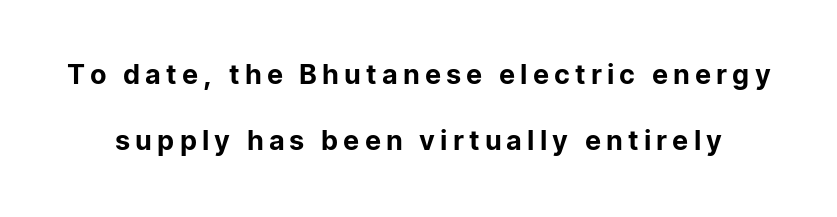
The image shows 27 px text type, upright; set loose line spacing (2.44x), not underlined.
